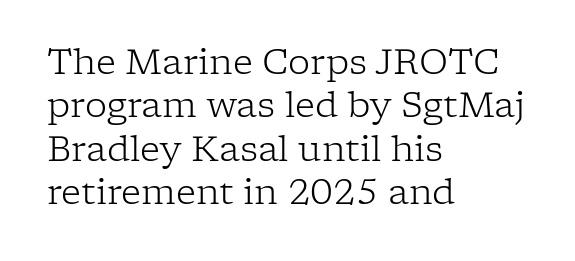
{"serif": "yes", "italic": "no", "bold": "no", "weight": "light", "width": "normal", "stroke_contrast": "low", "x_height": "medium", "monospaced": "no", "underline": "no", "align": "left", "line_spacing_ratio": 1.24, "letter_spacing": "normal", "letter_spacing_em": 0.0, "glyph_px": 35}
